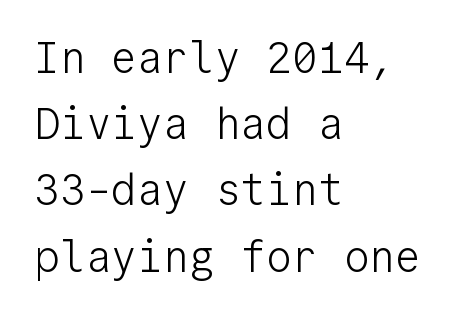
{"serif": "no", "italic": "no", "bold": "no", "weight": "light", "width": "normal", "stroke_contrast": "low", "x_height": "medium", "monospaced": "yes", "underline": "no", "align": "left", "line_spacing": "normal", "line_spacing_ratio": 1.54, "letter_spacing": "normal", "letter_spacing_em": 0.0, "glyph_px": 43}
